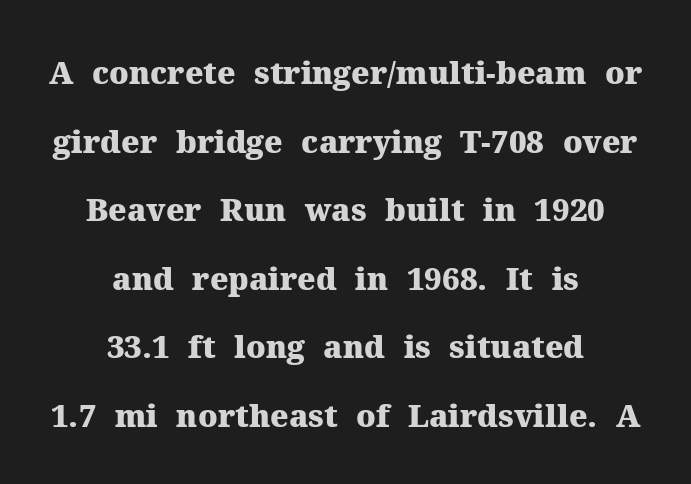
{"serif": "yes", "italic": "no", "bold": "yes", "weight": "heavy", "width": "normal", "stroke_contrast": "medium", "x_height": "medium", "monospaced": "no", "underline": "no", "align": "center", "line_spacing": "loose", "line_spacing_ratio": 2.21, "letter_spacing": "normal", "letter_spacing_em": 0.0, "glyph_px": 31}
